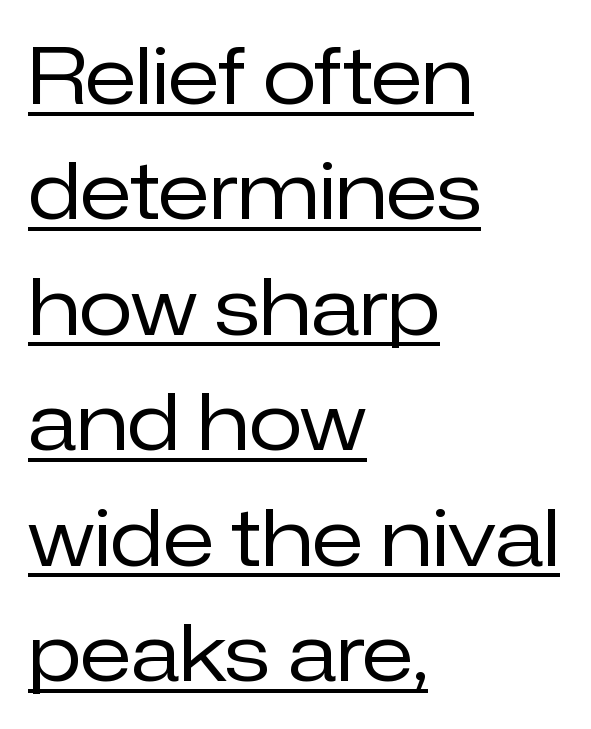
Q: Is the text bold? A: No.
Q: Is the text italic (slanted)? A: No, it is upright.
Q: Is the typeface a serif or a sans-serif typeface? A: Sans-serif.
Q: Is the text underlined? A: Yes.
Q: How is the paragraph aligned? A: Left-aligned.
Q: Is the spacing between letters normal or unusually wide? A: Normal.
Q: Is the spacing between lines tight, normal or loose? A: Normal.
Q: Width (condensed, normal, or wide)? A: Normal.
Q: Stroke contrast? A: Low.
Q: x-height? A: Medium.
Q: Monospaced? A: No.
